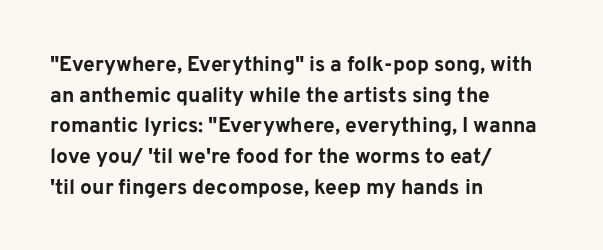
Glyph-to-glyph distance matches everyday printed text. If you drew a line through each stem, it would be perfectly vertical. Horizontal bands of white between lines are of average thickness. Type without underlining. The glyphs have the mass of a bold cut.
